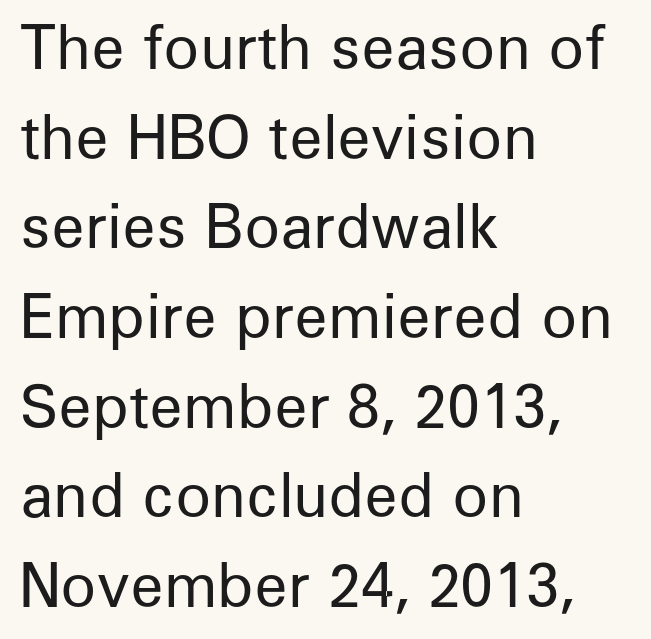
{"serif": "no", "italic": "no", "bold": "no", "weight": "regular", "width": "normal", "stroke_contrast": "low", "x_height": "medium", "monospaced": "no", "underline": "no", "align": "left", "line_spacing": "normal", "line_spacing_ratio": 1.52, "letter_spacing": "normal", "letter_spacing_em": 0.0, "glyph_px": 59}
